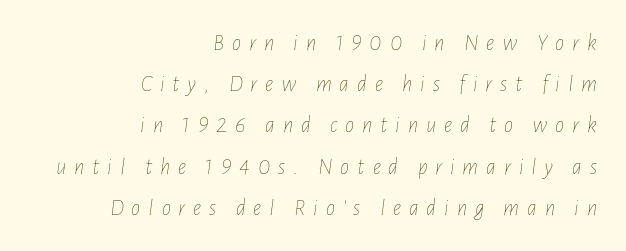
It's the slanting kind of type. The foot of each line stays bare and open. Each line ends at the same right margin while the left side varies. Tracking here is generous; glyphs stand well apart from one another. The passage shown is not bold in any degree.
